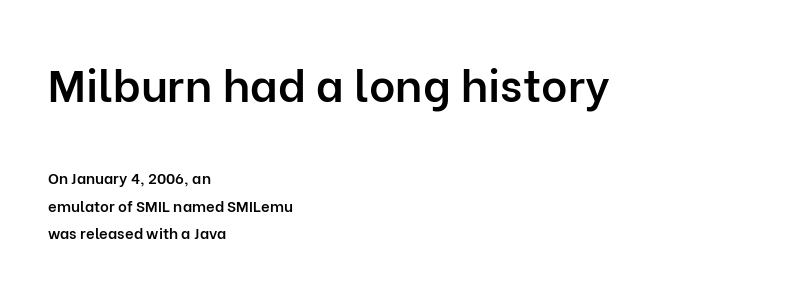
Q: Is the text bold? A: Semi-bold.
Q: Is the text italic (slanted)? A: No, it is upright.
Q: Is the typeface a serif or a sans-serif typeface? A: Sans-serif.
Q: Is the text underlined? A: No.
Q: How is the paragraph aligned? A: Left-aligned.
Q: Is the spacing between letters normal or unusually wide? A: Normal.
Q: Which block of text is set in a larger size, the first (top) or the second (bottom)? A: The first (top) one.
Q: Width (condensed, normal, or wide)? A: Normal.
Q: Stroke contrast? A: Low.
Q: x-height? A: Medium.
Q: Monospaced? A: No.
